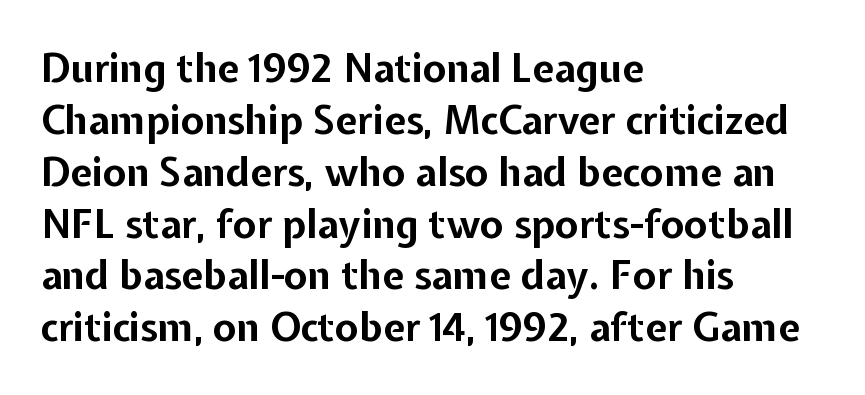
{"serif": "no", "italic": "no", "bold": "yes", "weight": "bold", "width": "normal", "stroke_contrast": "low", "x_height": "medium", "monospaced": "no", "underline": "no", "align": "left", "line_spacing": "normal", "line_spacing_ratio": 1.33, "letter_spacing": "normal", "letter_spacing_em": 0.0, "glyph_px": 39}
